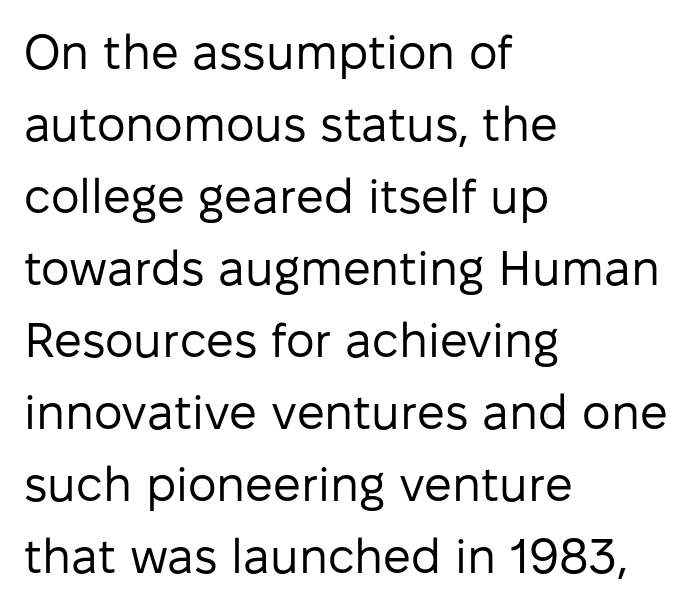
{"serif": "no", "italic": "no", "bold": "no", "weight": "regular", "width": "normal", "stroke_contrast": "low", "x_height": "medium", "monospaced": "no", "underline": "no", "align": "left", "line_spacing": "normal", "line_spacing_ratio": 1.47, "letter_spacing": "normal", "letter_spacing_em": 0.0, "glyph_px": 49}
